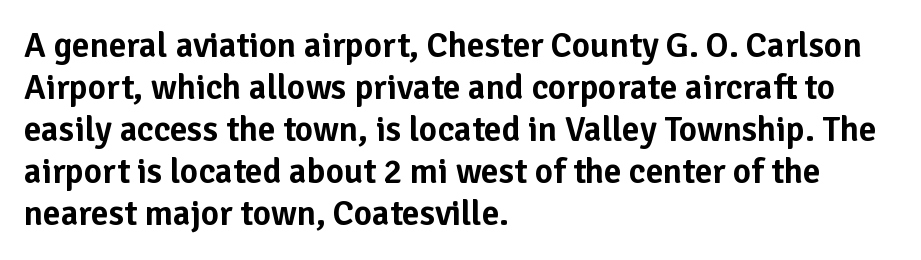
Short and long lines alike share a common starting point at left. The typography opts for an upright posture over an oblique one. Each letter's strokes conclude bluntly, with no projecting serifs. Any mark beneath the type? The region is blank.
